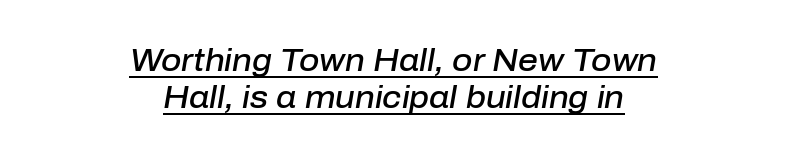
The sample's only ornament is a line tracing under the words. The letters advance in unequal steps, a hallmark of proportional type. No extra tracking has been applied to these lines. This is the in-between weight designers call semibold or demi. Designer's note — italics engaged. These lines stack symmetrically, like a column narrowing and widening about its center.
